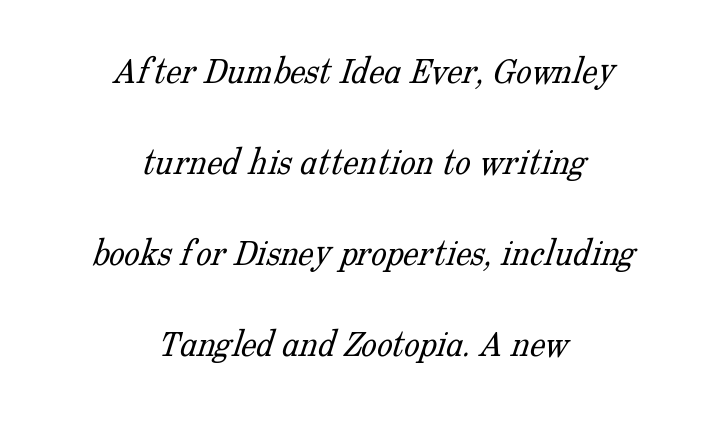
The image shows 39 px light serif type; set centered, loose line spacing (2.33x), normal letter spacing, not underlined; low stroke contrast and a medium x-height.
